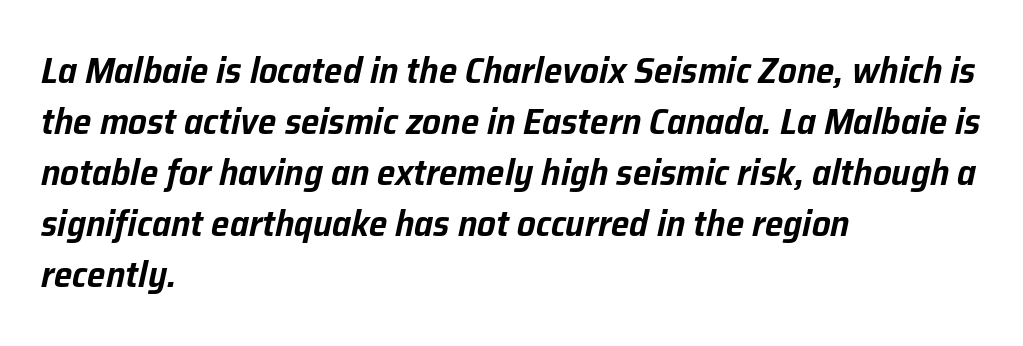
{"italic": "yes", "lean": "right", "slant_degrees": 12, "width": "normal", "stroke_contrast": "low", "x_height": "medium", "monospaced": "no", "underline": "no", "align": "left", "line_spacing": "normal", "line_spacing_ratio": 1.38, "letter_spacing": "normal", "letter_spacing_em": 0.0, "glyph_px": 37}
